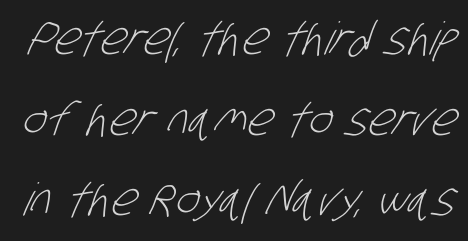
Q: Is the text bold? A: No.
Q: Is the typeface a serif or a sans-serif typeface? A: Sans-serif.
Q: Is the text underlined? A: No.
Q: Is the spacing between letters normal or unusually wide? A: Normal.
Q: Width (condensed, normal, or wide)? A: Condensed.
Q: Stroke contrast? A: Low.
Q: x-height? A: Large.
Q: Monospaced? A: No.
